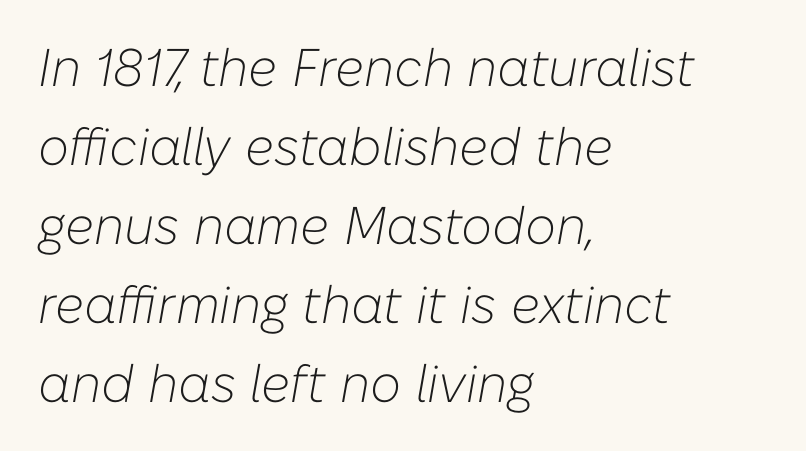
Q: Is the text bold? A: No.
Q: Is the text italic (slanted)? A: Yes, it leans right by about 10 degrees.
Q: Is the text underlined? A: No.
Q: How is the paragraph aligned? A: Left-aligned.
Q: Is the spacing between letters normal or unusually wide? A: Normal.
Q: Is the spacing between lines tight, normal or loose? A: Normal.
Q: Width (condensed, normal, or wide)? A: Normal.
Q: Stroke contrast? A: Low.
Q: x-height? A: Medium.
Q: Monospaced? A: No.
